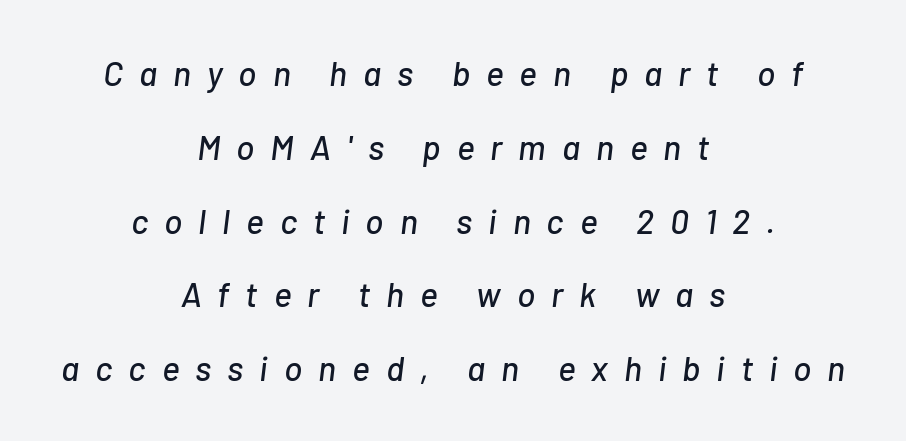
{"italic": "yes", "lean": "right", "slant_degrees": 7, "width": "normal", "stroke_contrast": "low", "x_height": "medium", "monospaced": "no", "underline": "no", "align": "center", "line_spacing": "loose", "line_spacing_ratio": 2.17, "letter_spacing": "wide", "letter_spacing_em": 0.47, "glyph_px": 34}
